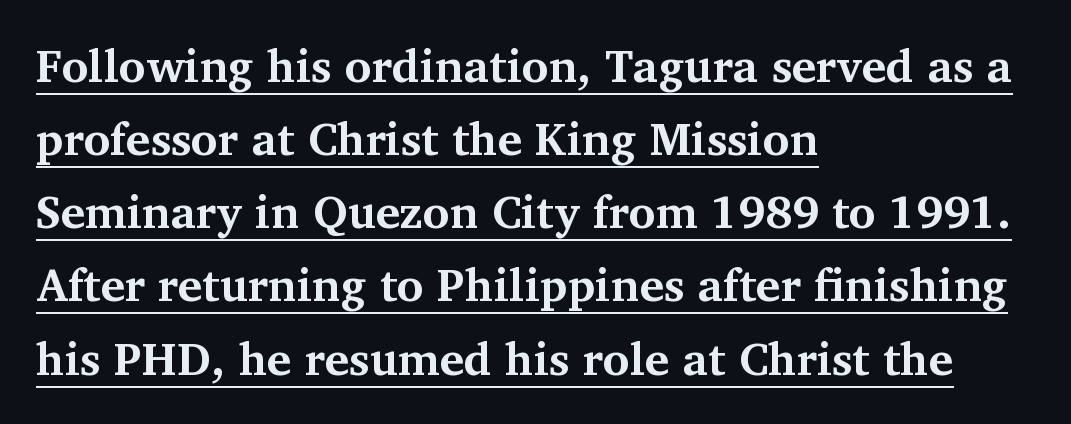
{"serif": "yes", "italic": "no", "bold": "yes", "weight": "bold", "width": "normal", "stroke_contrast": "medium", "x_height": "medium", "monospaced": "no", "underline": "yes", "align": "left", "line_spacing": "normal", "line_spacing_ratio": 1.59, "letter_spacing": "normal", "letter_spacing_em": 0.0, "glyph_px": 46}
